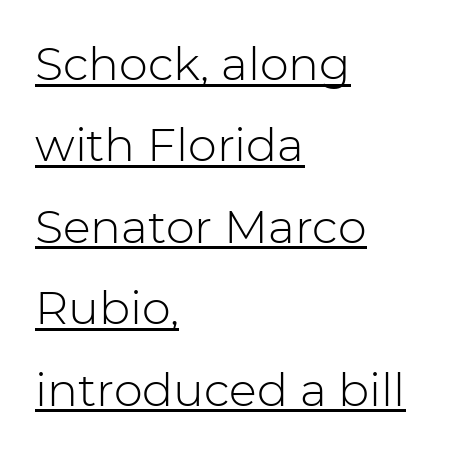
The typesetting does not lean heavy: it is not bold. A sans-serif font was chosen for this passage. Which margin do the lines hug? The left one — the right edge is uneven. The horizontal fit of the characters is conventional and even.
